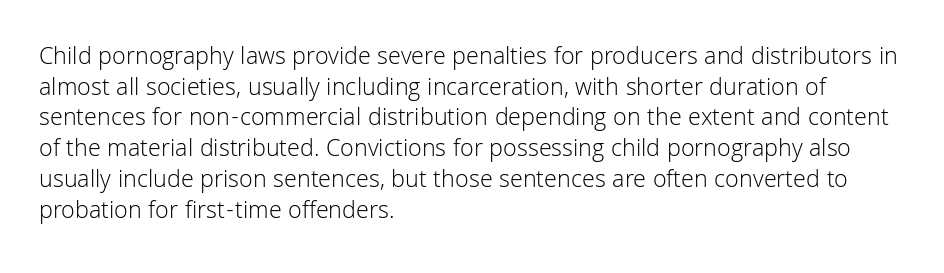
The letters look calm and open, with moderate or lighter stems. Descenders are the only things crossing below the line. Left-aligned paragraph, ragged on the right. Short note: letters normally spaced.
